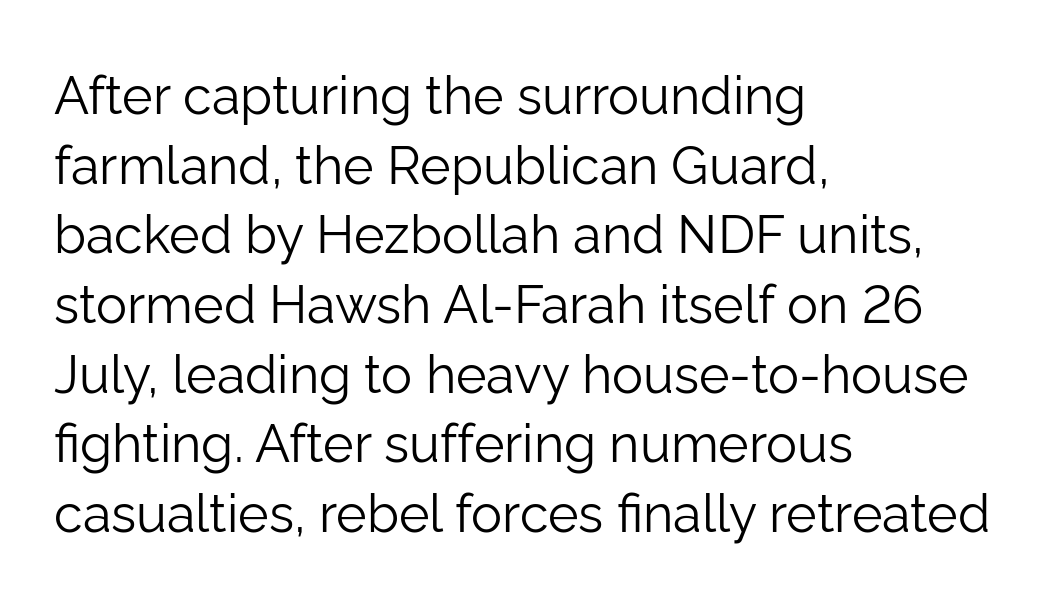
The strokes carry an ordinary text weight at most. Think of a printed novel: that variable character pitch is what you see here. Designer's note — italics off, roman on. This block has exactly the height ordinary leading produces. No feet cap the strokes, marking this as sans-serif type.
